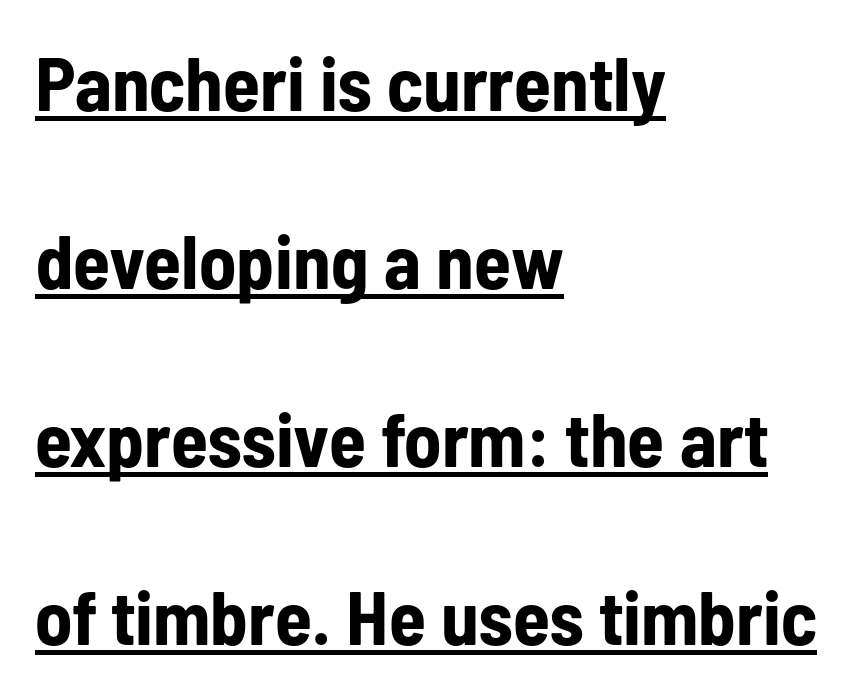
Students, observe: this is what heavily led, spacious text looks like. Standard letterfit; no display-style spreading of the glyphs. The lettering is marked with a stroke running underneath it. Nope, not italic — everything's standing straight. As a designer I'd log this as weight 700, bold.
